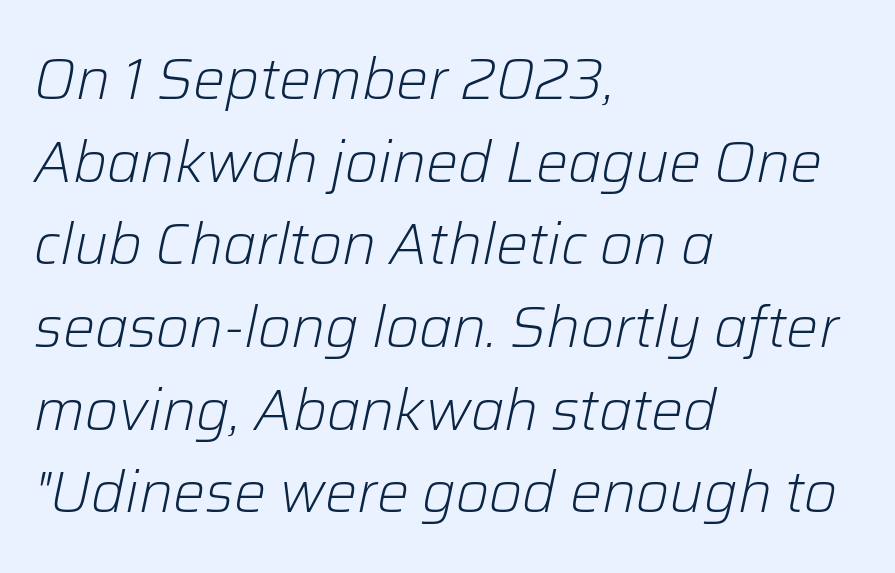
{"italic": "yes", "lean": "right", "slant_degrees": 12, "bold": "no", "weight": "light", "width": "normal", "stroke_contrast": "low", "x_height": "medium", "monospaced": "no", "underline": "no", "align": "left", "line_spacing": "normal", "line_spacing_ratio": 1.45, "letter_spacing": "normal", "letter_spacing_em": 0.0, "glyph_px": 57}
